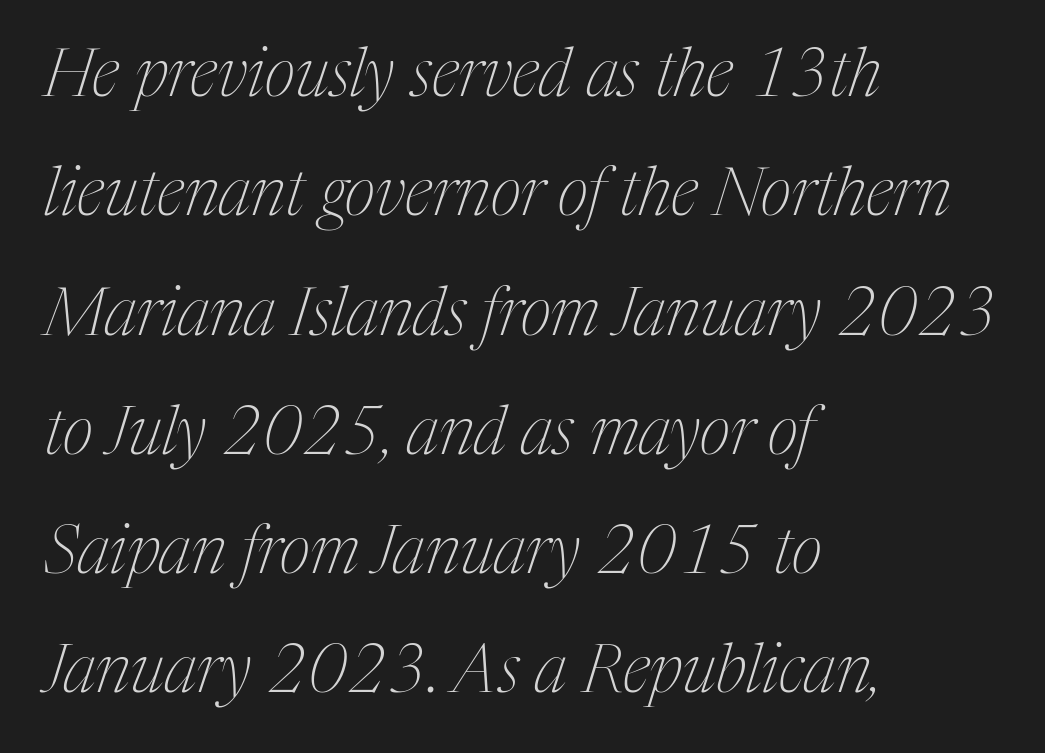
Weight: regular or lighter. Line beginnings align vertically; line endings do not. Spacing between characters is what you'd get straight out of the box. Typographically, this falls in the serif category.
